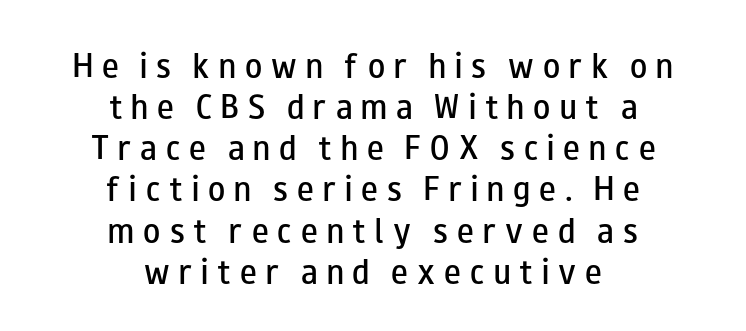
The image shows 28 px semibold, wide sans-serif type, upright; set centered, normal line spacing (1.47x), unusually wide letter spacing (+0.32 em), not underlined; low stroke contrast and a small x-height.
